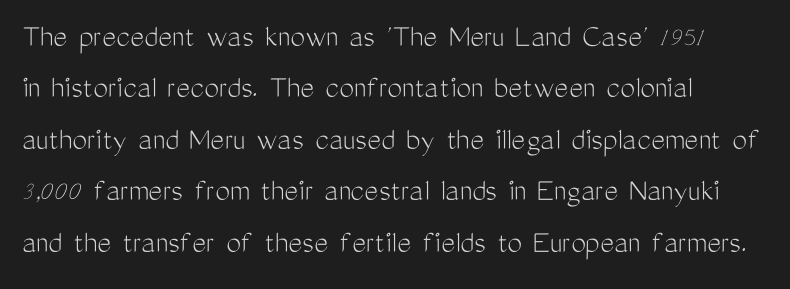
The rag falls on the right side of this text block. Here the designer chose a conventional face with non-uniform glyph widths. Is there much room between lines? A standard amount, neither cramped nor airy. Rule under the text: the space is simply empty. There is no visible air inserted between adjacent glyphs. In terms of letterform style, serifs are entirely absent.
